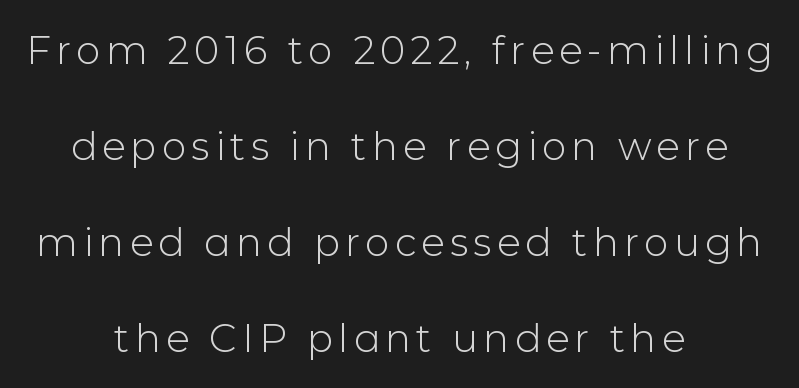
Q: Is the text bold? A: No.
Q: Is the text italic (slanted)? A: No, it is upright.
Q: Is the typeface a serif or a sans-serif typeface? A: Sans-serif.
Q: Is the text underlined? A: No.
Q: How is the paragraph aligned? A: Centered.
Q: Is the spacing between lines tight, normal or loose? A: Loose.
Q: Width (condensed, normal, or wide)? A: Normal.
Q: Stroke contrast? A: Low.
Q: x-height? A: Medium.
Q: Monospaced? A: No.
